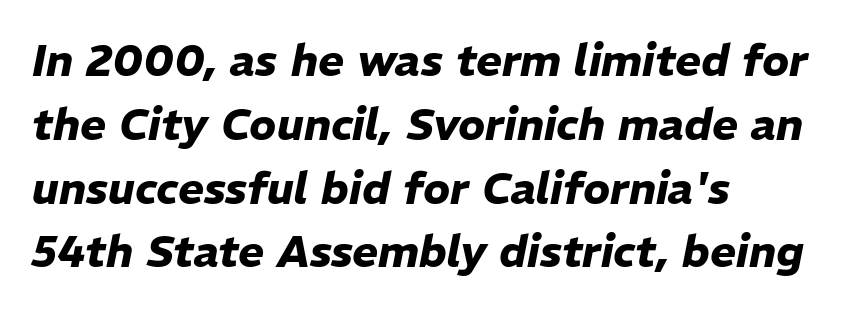
No extra tracking has been applied to these lines. Layout note: lines flush left. These lines are rendered in a variable-pitch font. The letters are slanted; this is an italic face.
